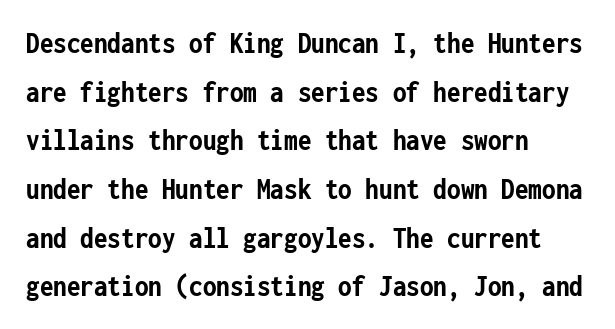
{"serif": "no", "italic": "no", "bold": "yes", "weight": "semibold", "width": "condensed", "stroke_contrast": "low", "x_height": "medium", "monospaced": "yes", "underline": "no", "align": "left", "line_spacing": "normal", "line_spacing_ratio": 1.57, "letter_spacing": "normal", "letter_spacing_em": 0.0, "glyph_px": 31}
